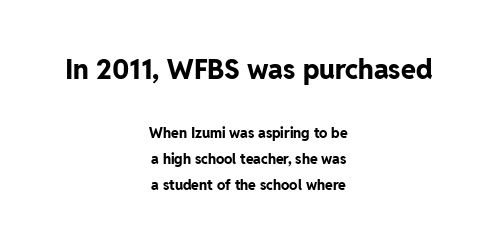
Q: Is the text bold? A: Yes.
Q: Is the text italic (slanted)? A: No, it is upright.
Q: Is the text underlined? A: No.
Q: How is the paragraph aligned? A: Centered.
Q: Is the spacing between letters normal or unusually wide? A: Normal.
Q: Which block of text is set in a larger size, the first (top) or the second (bottom)? A: The first (top) one.
